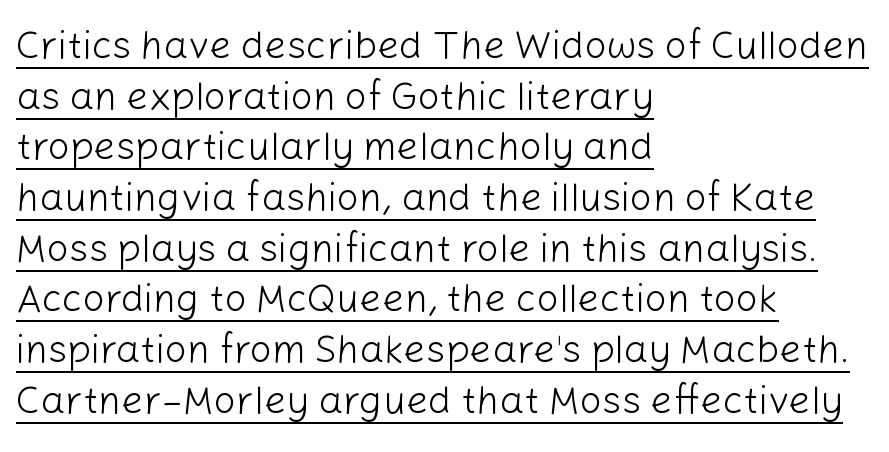
Q: Is the text bold? A: No.
Q: Is the text italic (slanted)? A: No, it is upright.
Q: Is the typeface a serif or a sans-serif typeface? A: Sans-serif.
Q: Is the text underlined? A: Yes.
Q: How is the paragraph aligned? A: Left-aligned.
Q: Is the spacing between letters normal or unusually wide? A: Normal.
Q: Is the spacing between lines tight, normal or loose? A: Normal.
Q: Width (condensed, normal, or wide)? A: Normal.
Q: Stroke contrast? A: Low.
Q: x-height? A: Medium.
Q: Monospaced? A: No.
